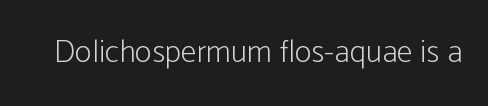
Q: Is the text bold? A: No.
Q: Is the text italic (slanted)? A: No, it is upright.
Q: Is the typeface a serif or a sans-serif typeface? A: Sans-serif.
Q: Is the text underlined? A: No.
Q: Is the spacing between letters normal or unusually wide? A: Normal.
Q: Width (condensed, normal, or wide)? A: Condensed.
Q: Stroke contrast? A: Low.
Q: x-height? A: Medium.
Q: Monospaced? A: No.
